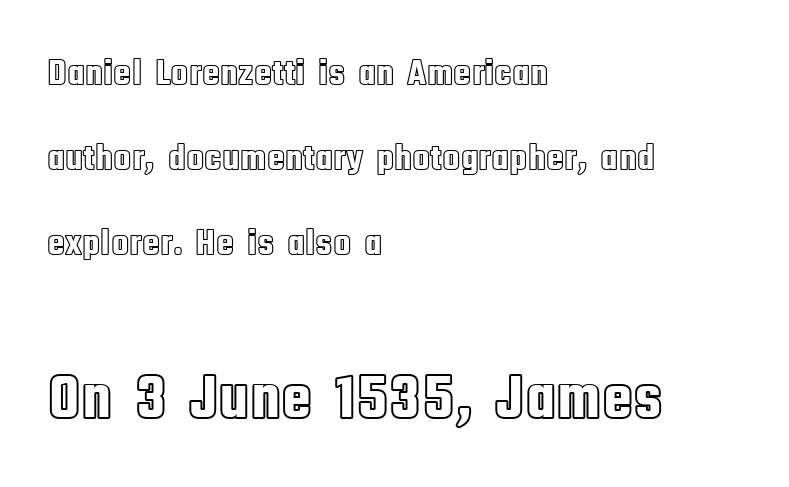
Quick note: underline off. What stands out about the letter spacing? Nothing — it is the standard amount. The passage shown begins with its smaller block and ends with its larger one. Upright lettering throughout.
